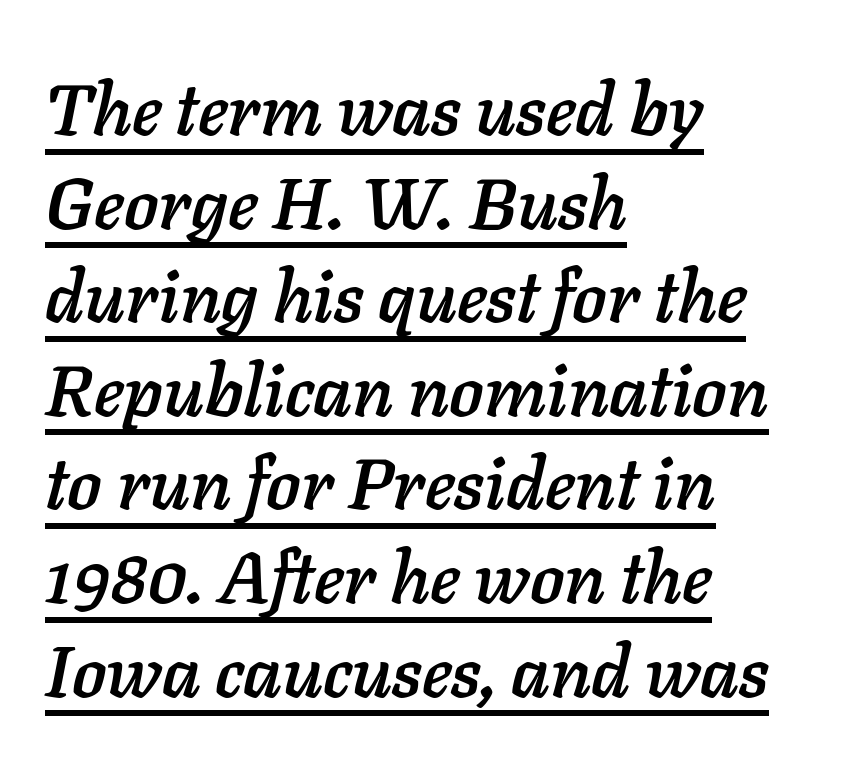
Is the block centered? No — it sits flush against the left margin. A normal amount of white space separates one row of letters from the next. The typography opts for an oblique posture over an upright one. Looks like regular typesetting: each glyph gets only the width it needs. There is no visible air inserted between adjacent glyphs. This sample carries an underscore along the baseline area.
